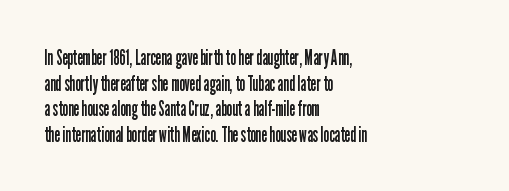
Q: Is the text bold? A: No.
Q: Is the text italic (slanted)? A: No, it is upright.
Q: Is the text underlined? A: No.
Q: How is the paragraph aligned? A: Left-aligned.
Q: Is the spacing between letters normal or unusually wide? A: Normal.
